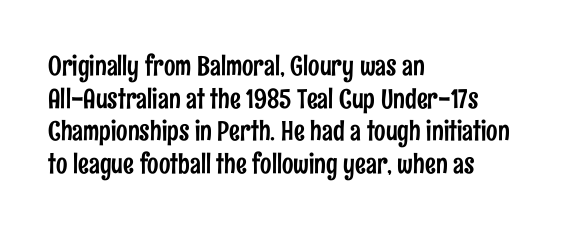
Words float on clear page, feet unadorned. Words appear dense and cohesive because spacing is normal. The lettering holds an erect, upright posture throughout. If you drew a ruler down the left edge, every line would touch it.
